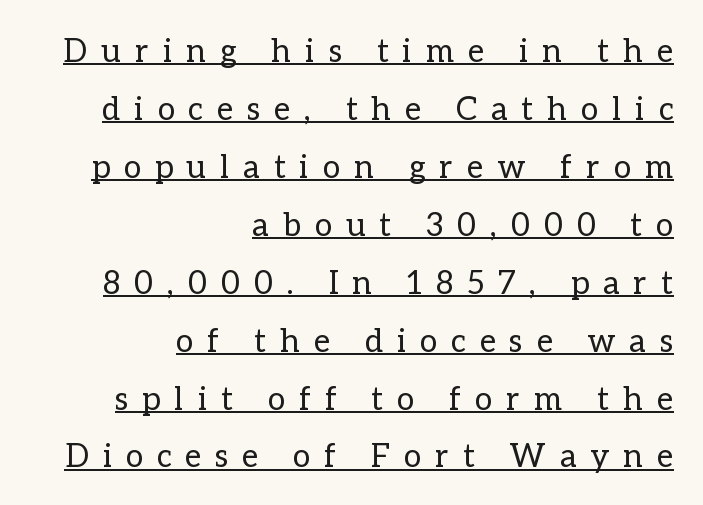
Note the varied advance widths — an 'i' is clearly narrower than an 'm'. Stems here are at most as thick as an everyday book face. Quick note: underline on. Compared with typical body copy, the letter spacing here is much looser. Short and long lines alike share a common ending point at right.
